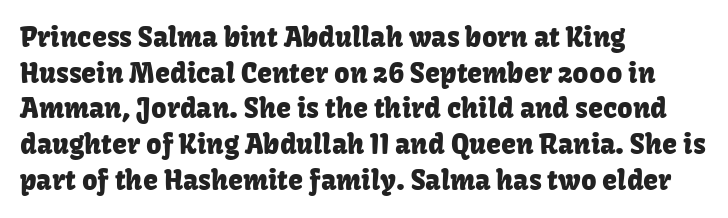
The image shows 27 px text type, upright; set left-aligned, normal line spacing (1.32x), normal letter spacing, not underlined.
